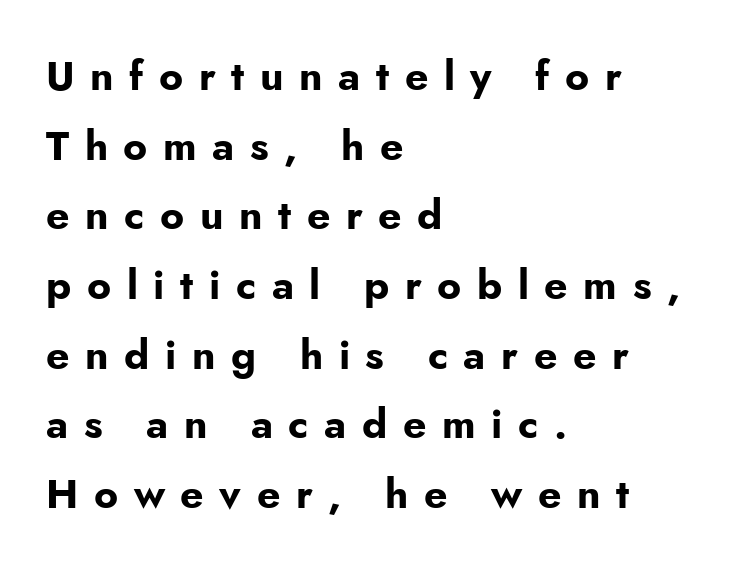
I'd call this a sans setting — the letters go barefoot. These words are printed bold, with thick strokes throughout. Line spacing here is normal. Does the copy run flush right? No — it runs flush left.
